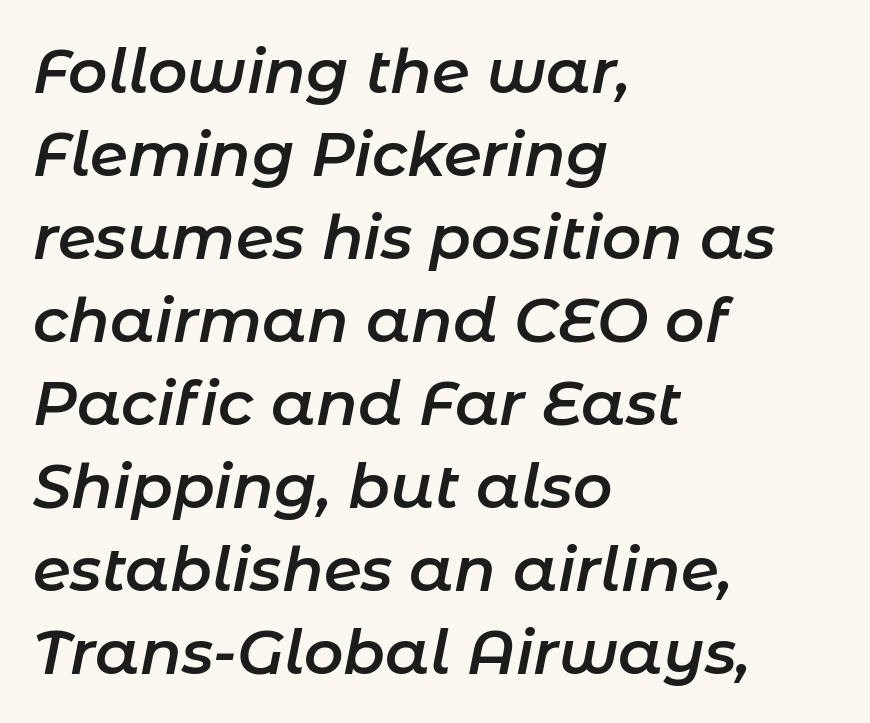
Successive baselines arrive at the customary interval. What weight is shown? A semibold, between regular and bold. Every row of glyphs begins at an identical x-position on the left. Note the varied advance widths — an 'i' is clearly narrower than an 'm'. Has an underline been added? It has not.
